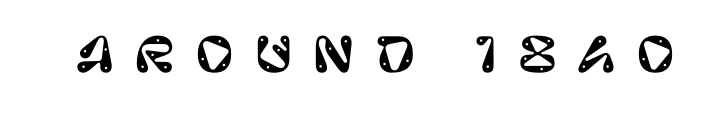
{"serif": "no", "width": "normal", "stroke_contrast": "low", "x_height": "large", "monospaced": "no", "underline": "no", "letter_spacing": "wide", "letter_spacing_em": 0.44, "glyph_px": 47}
